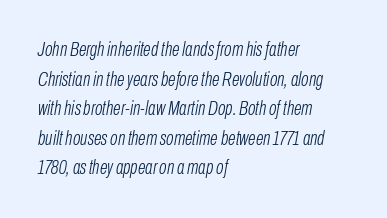
{"italic": "yes", "lean": "right", "slant_degrees": 10, "bold": "no", "underline": "no", "align": "left", "line_spacing": "normal", "line_spacing_ratio": 1.48, "letter_spacing": "normal", "letter_spacing_em": 0.0, "glyph_px": 20}
